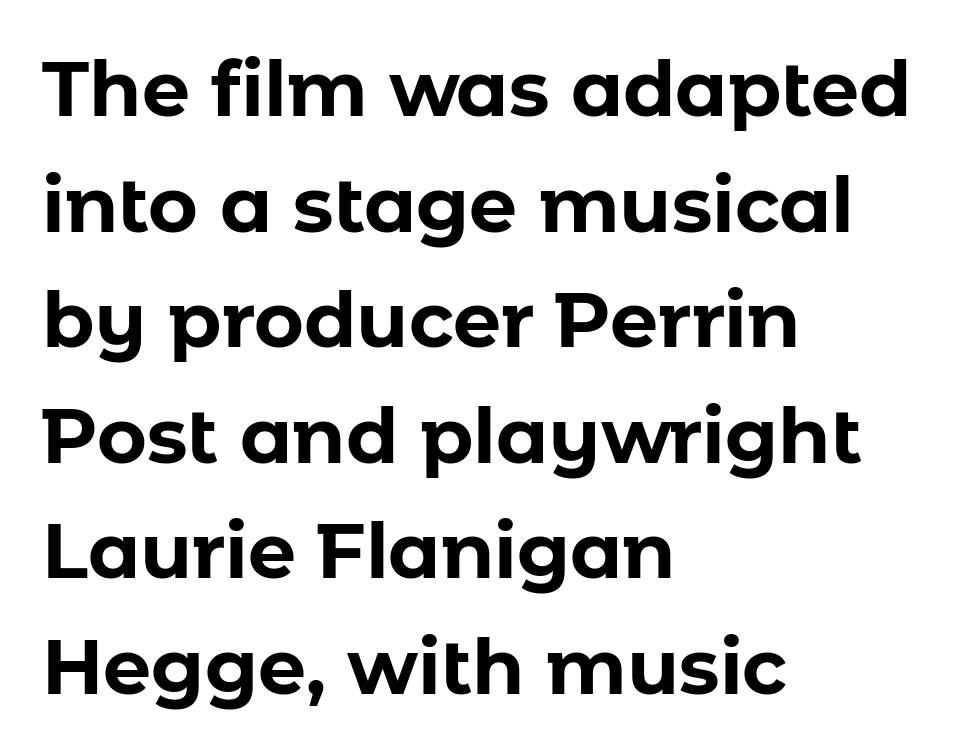
{"serif": "no", "italic": "no", "bold": "yes", "weight": "bold", "width": "normal", "stroke_contrast": "low", "x_height": "medium", "monospaced": "no", "underline": "no", "align": "left", "line_spacing": "normal", "line_spacing_ratio": 1.52, "letter_spacing": "normal", "letter_spacing_em": 0.0, "glyph_px": 76}
